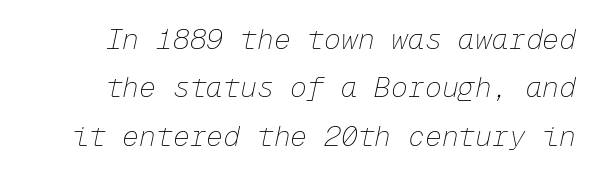
{"italic": "yes", "lean": "right", "slant_degrees": 12, "bold": "no", "weight": "thin", "width": "normal", "stroke_contrast": "low", "x_height": "medium", "monospaced": "yes", "underline": "no", "align": "right", "line_spacing_ratio": 1.73, "letter_spacing": "normal", "letter_spacing_em": 0.0, "glyph_px": 28}
